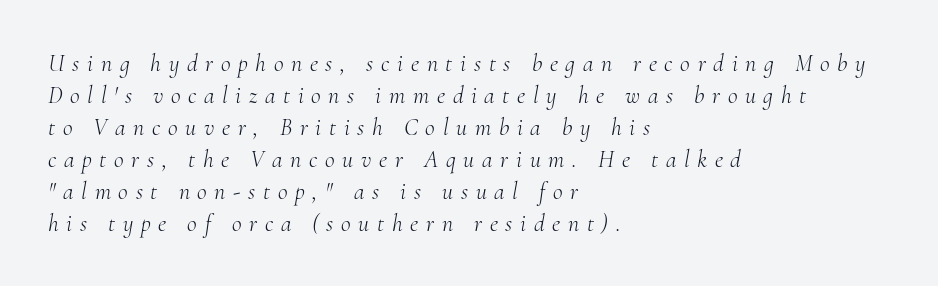
Summary of vertical rhythm: regular, with standard interline spacing. The weight tops out at a normal text grade. Characters follow at a spacing far wider than the type designer built in. Clear beneath every line of the passage. Horizontally, the lines are justified to the leading edge only. You can tell it's italic because the verticals aren't actually vertical.
